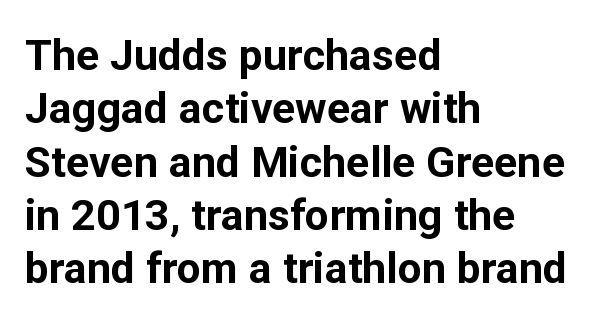
Q: Is the text bold? A: Yes.
Q: Is the text italic (slanted)? A: No, it is upright.
Q: Is the typeface a serif or a sans-serif typeface? A: Sans-serif.
Q: Is the text underlined? A: No.
Q: How is the paragraph aligned? A: Left-aligned.
Q: Is the spacing between letters normal or unusually wide? A: Normal.
Q: Width (condensed, normal, or wide)? A: Normal.
Q: Stroke contrast? A: Low.
Q: x-height? A: Medium.
Q: Monospaced? A: No.
